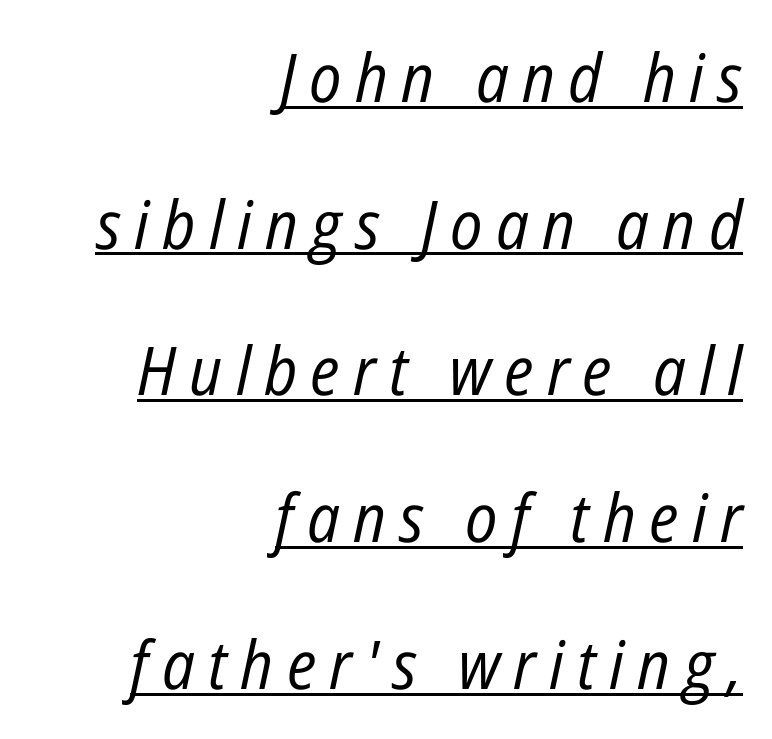
{"italic": "yes", "lean": "right", "slant_degrees": 12, "bold": "no", "weight": "regular", "width": "condensed", "stroke_contrast": "low", "x_height": "medium", "monospaced": "no", "underline": "yes", "align": "right", "line_spacing": "loose", "line_spacing_ratio": 2.19, "letter_spacing": "wide", "letter_spacing_em": 0.2, "glyph_px": 67}
